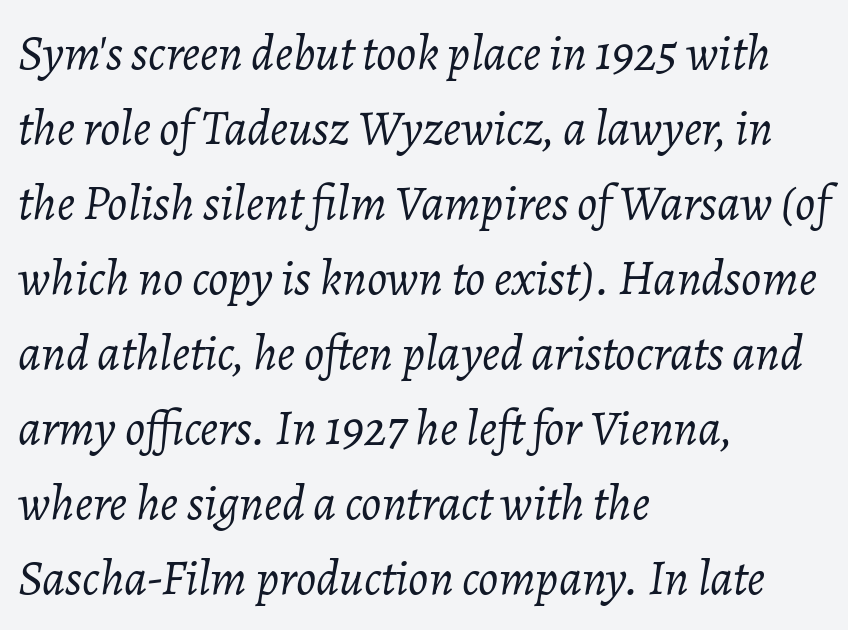
This sample is left-justified, so line endings fall wherever the words run out. Descenders are the only things crossing below the line. The block of text has a typical density, with ordinary space between rows. These lines were composed using italics.
